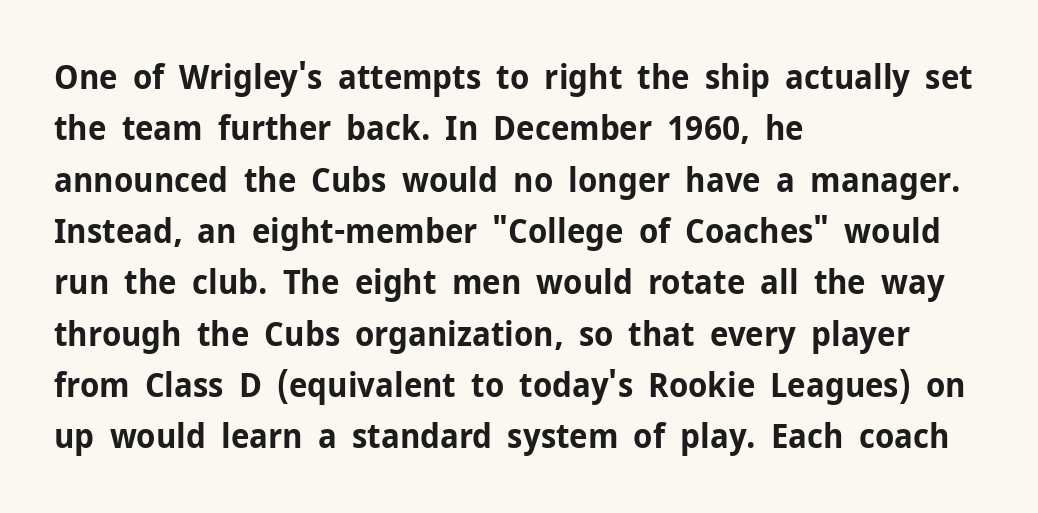
Q: Is the text bold? A: Yes.
Q: Is the text italic (slanted)? A: No, it is upright.
Q: Is the typeface a serif or a sans-serif typeface? A: Sans-serif.
Q: Is the text underlined? A: No.
Q: How is the paragraph aligned? A: Left-aligned.
Q: Is the spacing between letters normal or unusually wide? A: Normal.
Q: Is the spacing between lines tight, normal or loose? A: Normal.
Q: Width (condensed, normal, or wide)? A: Normal.
Q: Stroke contrast? A: Low.
Q: x-height? A: Medium.
Q: Monospaced? A: No.
